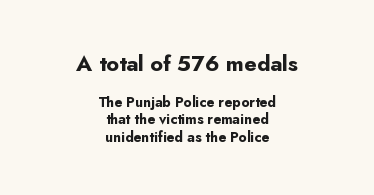
{"italic": "no", "bold": "yes", "underline": "no", "align": "center", "line_spacing_ratio": 1.24, "letter_spacing": "normal", "letter_spacing_em": 0.0, "larger_block": "first", "size_ratio": 1.57, "glyph_px": 22}
